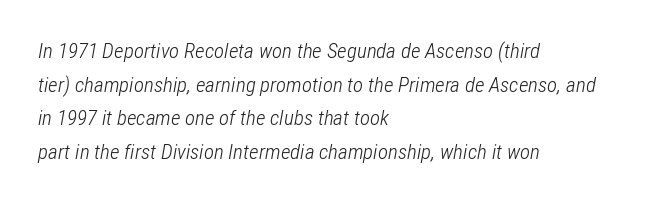
Here the glyphs are tracked normally, forming tight word shapes. There's an unmistakable incline to the writing here. Each row of text sits above clean, open space. A normal amount of white space separates one row of letters from the next. Layout note: lines flush left. Nothing heavy about these letters — not bold at all.
